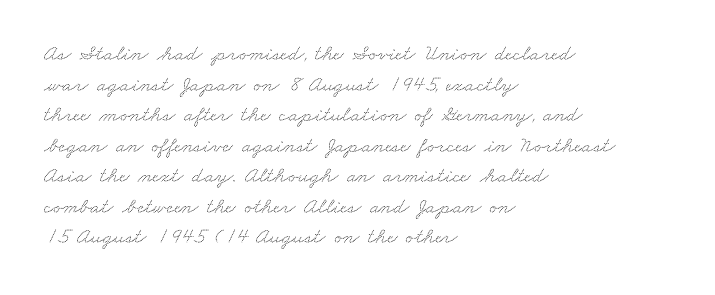
The passage shown is not underscored anywhere. Look at the tracking — it's just the regular setting, nothing added. Compared with typical paragraphs, the rows here are spaced about the same. The text block is weighted toward the left margin, trailing off unevenly rightward.
